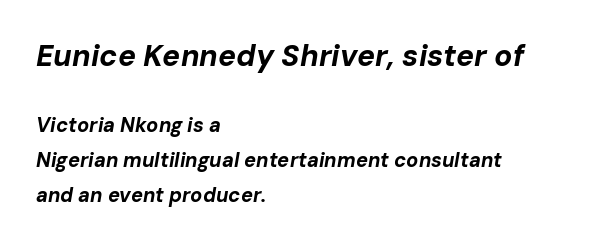
Q: Is the text bold? A: Yes.
Q: Is the text italic (slanted)? A: Yes, it leans right by about 10 degrees.
Q: Is the text underlined? A: No.
Q: How is the paragraph aligned? A: Left-aligned.
Q: Is the spacing between letters normal or unusually wide? A: Normal.
Q: Which block of text is set in a larger size, the first (top) or the second (bottom)? A: The first (top) one.
Q: Width (condensed, normal, or wide)? A: Normal.
Q: Stroke contrast? A: Low.
Q: x-height? A: Medium.
Q: Monospaced? A: No.
